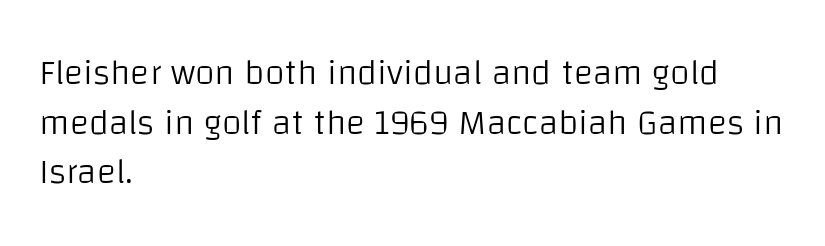
These lines are rendered in a variable-pitch font. A typesetter would call this leading conventional body-copy spacing. The rendering shows plain stroke endings on the letterforms — a sans-serif design. Horizontal alignment here is leftward, the default for most running prose. What stands out about the letter spacing? Nothing — it is the standard amount.
